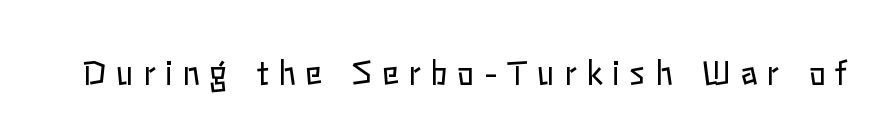
Q: Is the text bold? A: No.
Q: Is the text italic (slanted)? A: No, it is upright.
Q: Is the text underlined? A: No.
Q: Is the spacing between letters normal or unusually wide? A: Unusually wide.
Q: Width (condensed, normal, or wide)? A: Normal.
Q: Stroke contrast? A: Low.
Q: x-height? A: Medium.
Q: Monospaced? A: No.
